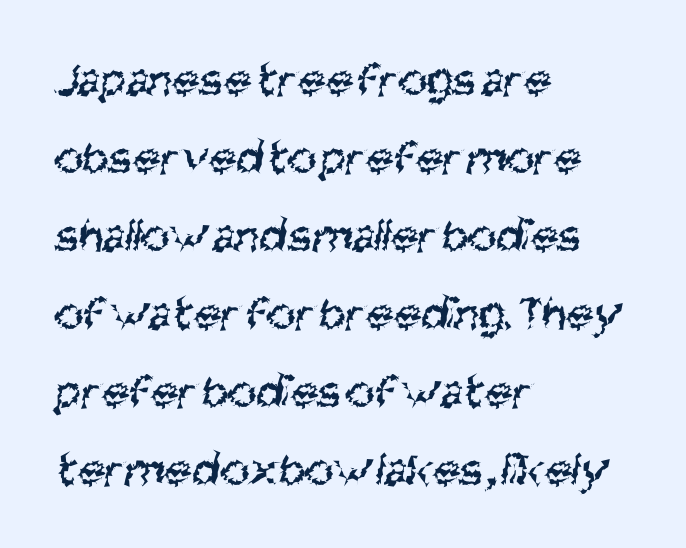
The image shows 49 px regular-weight, condensed sans-serif type; set left-aligned, normal line spacing (1.59x), normal letter spacing, not underlined; medium stroke contrast and a large x-height.
